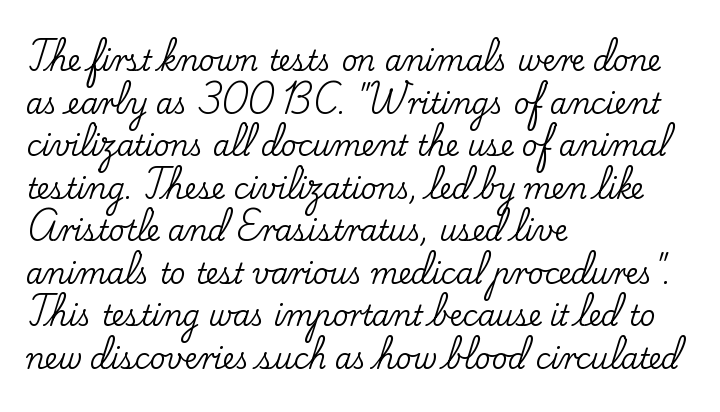
The image shows 28 px serif type; set left-aligned, normal line spacing (1.52x), normal letter spacing, not underlined; low stroke contrast and a small x-height.
